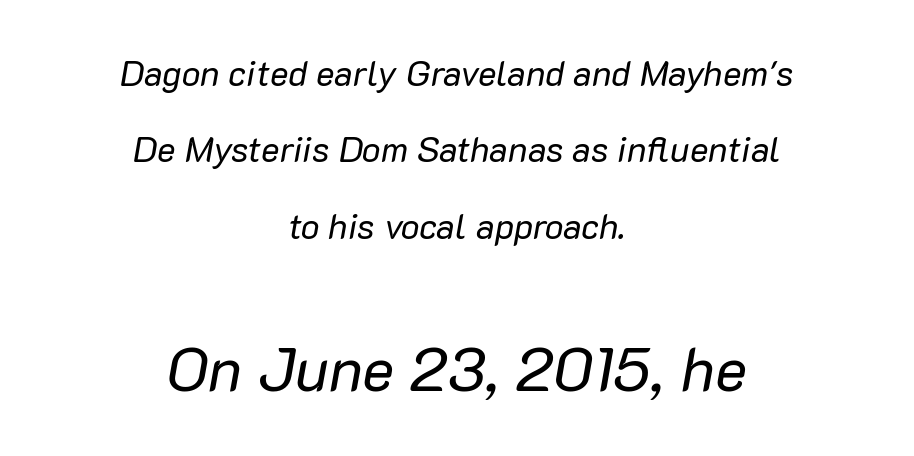
{"italic": "yes", "lean": "right", "slant_degrees": 10, "bold": "no", "weight": "regular", "width": "normal", "stroke_contrast": "low", "x_height": "medium", "monospaced": "no", "underline": "no", "align": "center", "line_spacing": "loose", "line_spacing_ratio": 2.18, "letter_spacing": "normal", "letter_spacing_em": 0.0, "larger_block": "second", "size_ratio": 1.74, "glyph_px": 61}
